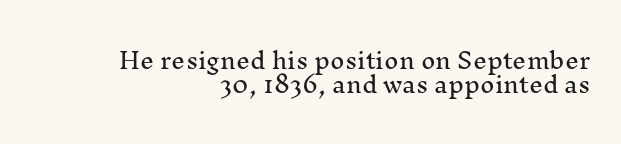
Q: Is the text italic (slanted)? A: No, it is upright.
Q: Is the text underlined? A: No.
Q: How is the paragraph aligned? A: Right-aligned.
Q: Is the spacing between letters normal or unusually wide? A: Normal.
Q: Is the spacing between lines tight, normal or loose? A: Tight.
